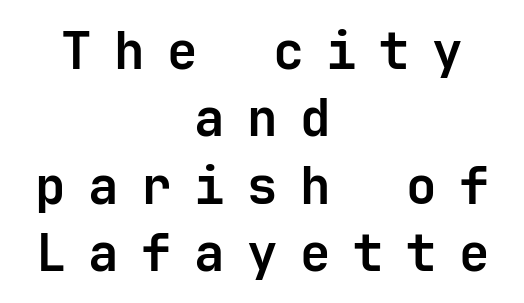
Q: Is the text bold? A: Yes.
Q: Is the text italic (slanted)? A: No, it is upright.
Q: Is the typeface a serif or a sans-serif typeface? A: Sans-serif.
Q: Is the text underlined? A: No.
Q: How is the paragraph aligned? A: Centered.
Q: Is the spacing between letters normal or unusually wide? A: Unusually wide.
Q: Is the spacing between lines tight, normal or loose? A: Normal.
Q: Width (condensed, normal, or wide)? A: Normal.
Q: Stroke contrast? A: Low.
Q: x-height? A: Medium.
Q: Monospaced? A: Yes.
